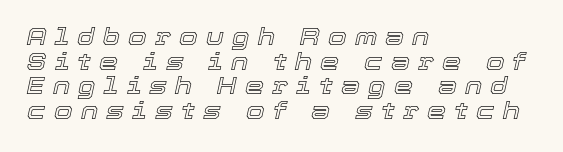
The image shows 24 px text type, italic (leaning right); set left-aligned, tight line spacing (1.03x), unusually wide letter spacing (+0.34 em), not underlined.
